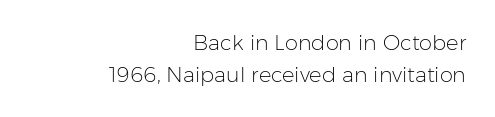
The image shows 21 px text type, upright; set right-aligned, normal line spacing (1.52x), normal letter spacing, not underlined.
